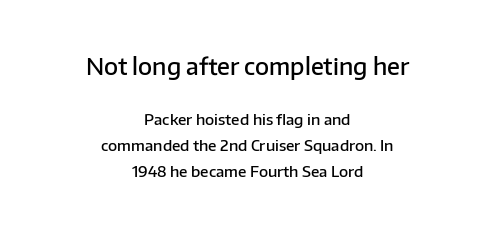
Horizontal alignment here is central, giving a formal, balanced look. Notice the strokes are somewhat thickened but not fully heavy: this is a semibold. Decoration check: the copy has no underline. The composition opens big and finishes small.
